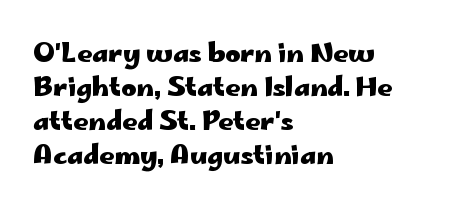
Q: Is the text bold? A: Yes.
Q: Is the text italic (slanted)? A: No, it is upright.
Q: Is the text underlined? A: No.
Q: How is the paragraph aligned? A: Left-aligned.
Q: Is the spacing between letters normal or unusually wide? A: Normal.
Q: Is the spacing between lines tight, normal or loose? A: Normal.
